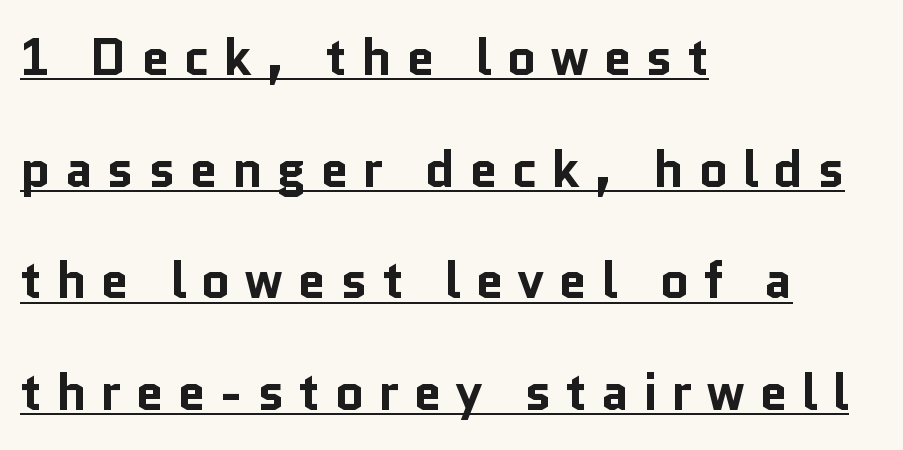
Q: Is the text bold? A: Yes.
Q: Is the text italic (slanted)? A: No, it is upright.
Q: Is the typeface a serif or a sans-serif typeface? A: Sans-serif.
Q: Is the text underlined? A: Yes.
Q: How is the paragraph aligned? A: Left-aligned.
Q: Is the spacing between letters normal or unusually wide? A: Unusually wide.
Q: Is the spacing between lines tight, normal or loose? A: Loose.
Q: Width (condensed, normal, or wide)? A: Normal.
Q: Stroke contrast? A: Low.
Q: x-height? A: Medium.
Q: Monospaced? A: No.
